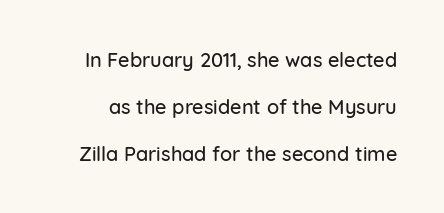
{"italic": "no", "underline": "no", "line_spacing": "loose", "line_spacing_ratio": 2.34, "letter_spacing": "normal", "letter_spacing_em": 0.0, "glyph_px": 20}
